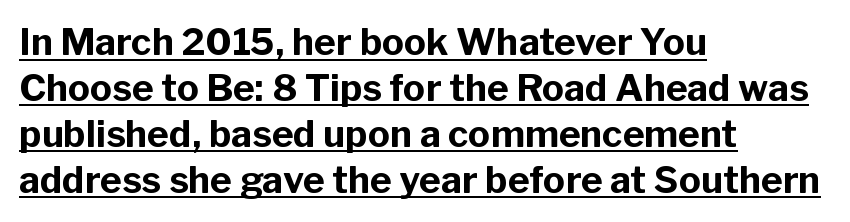
{"serif": "no", "italic": "no", "bold": "yes", "weight": "bold", "width": "normal", "stroke_contrast": "low", "x_height": "medium", "monospaced": "no", "underline": "yes", "align": "left", "line_spacing_ratio": 1.24, "letter_spacing": "normal", "letter_spacing_em": 0.0, "glyph_px": 37}
